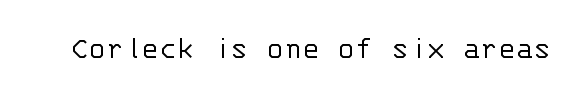
Q: Is the text bold? A: No.
Q: Is the text italic (slanted)? A: No, it is upright.
Q: Is the typeface a serif or a sans-serif typeface? A: Sans-serif.
Q: Is the text underlined? A: No.
Q: Is the spacing between letters normal or unusually wide? A: Normal.
Q: Width (condensed, normal, or wide)? A: Normal.
Q: Stroke contrast? A: Low.
Q: x-height? A: Large.
Q: Monospaced? A: Yes.
